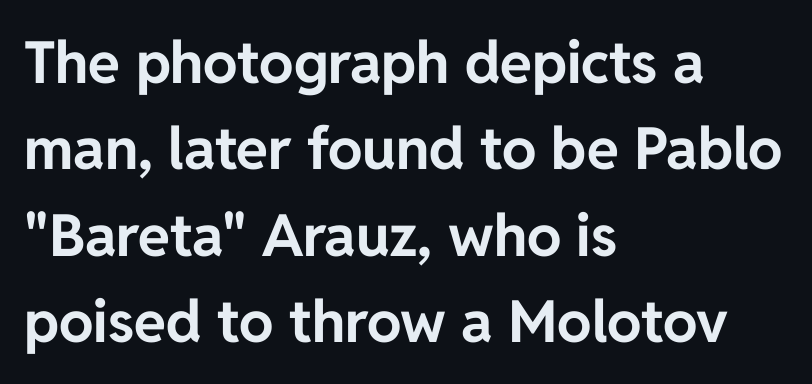
{"serif": "no", "italic": "no", "bold": "yes", "weight": "bold", "width": "normal", "stroke_contrast": "low", "x_height": "medium", "monospaced": "no", "underline": "no", "align": "left", "line_spacing": "normal", "line_spacing_ratio": 1.49, "letter_spacing": "normal", "letter_spacing_em": 0.0, "glyph_px": 58}
